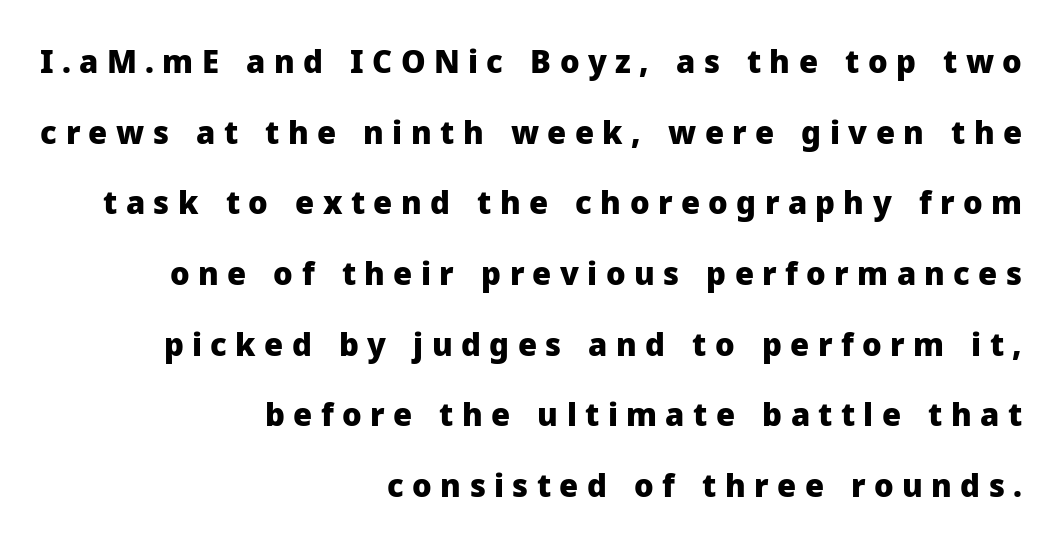
What stands out about the letter spacing? Its width — letters are far apart. This is heavy type, rendered in bold. Italic? Not at all — the glyphs are vertical. What's the leading like? Stretched, with rows far apart.
